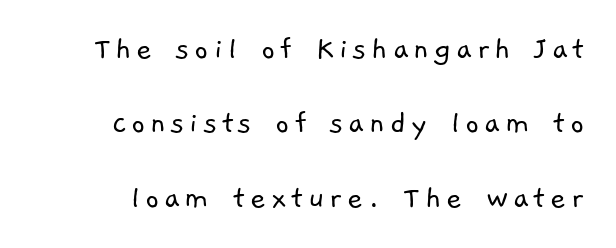
The image shows 34 px light sans-serif type; set loose line spacing (2.19x), not underlined; low stroke contrast and a medium x-height.
